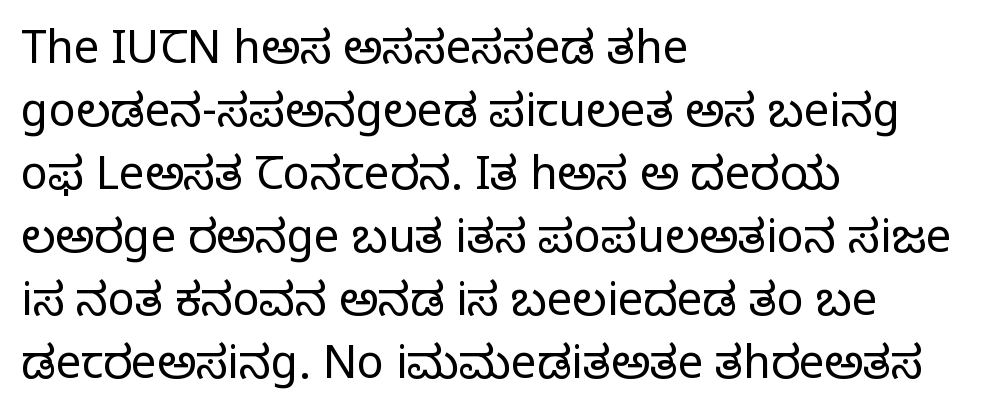
Evenly set lines give the paragraph a standard silhouette. Italic: no, the glyphs are upright roman. Serifs: yes, visible at the terminals of the letterforms. If you drew a ruler down the left edge, every line would touch it.
